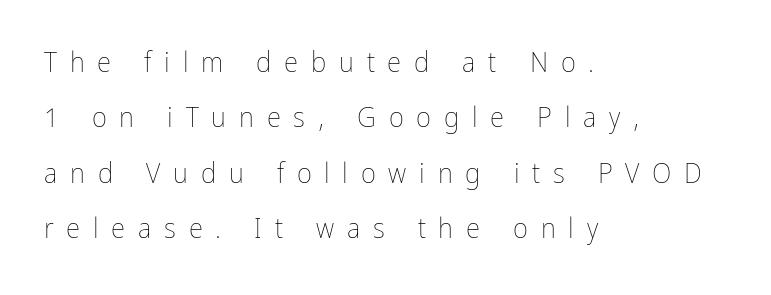
Q: Is the text bold? A: No.
Q: Is the text italic (slanted)? A: No, it is upright.
Q: Is the text underlined? A: No.
Q: How is the paragraph aligned? A: Left-aligned.
Q: Is the spacing between letters normal or unusually wide? A: Unusually wide.
Q: Is the spacing between lines tight, normal or loose? A: Loose.
Q: Width (condensed, normal, or wide)? A: Condensed.
Q: Stroke contrast? A: Low.
Q: x-height? A: Medium.
Q: Monospaced? A: No.
